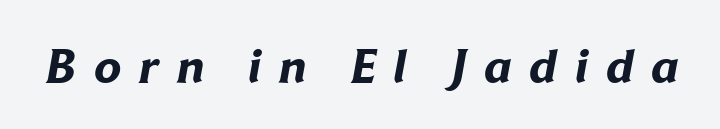
Q: Is the text bold? A: Yes.
Q: Is the typeface a serif or a sans-serif typeface? A: Sans-serif.
Q: Is the text underlined? A: No.
Q: Is the spacing between letters normal or unusually wide? A: Unusually wide.
Q: Width (condensed, normal, or wide)? A: Normal.
Q: Stroke contrast? A: Low.
Q: x-height? A: Medium.
Q: Monospaced? A: No.
